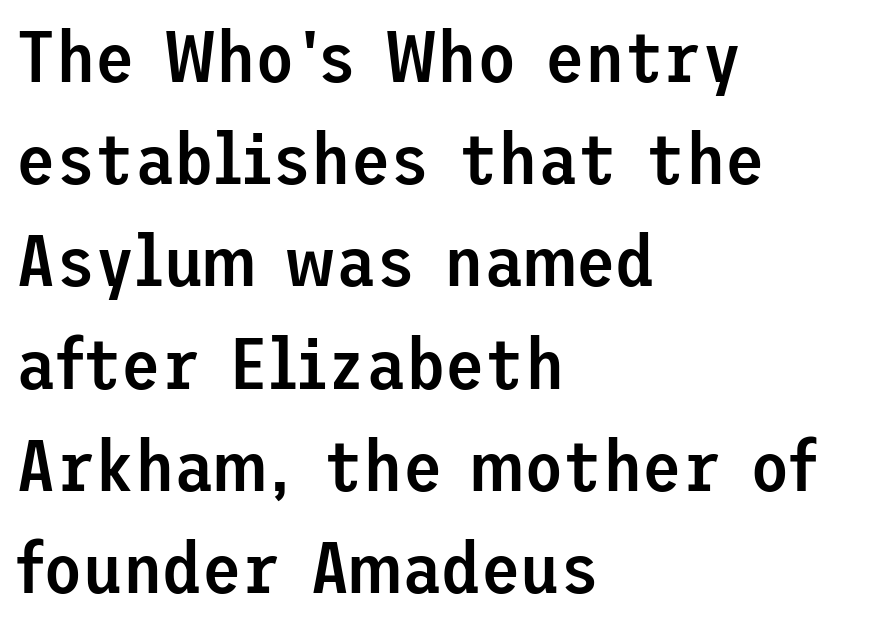
Q: Is the text bold? A: Semi-bold.
Q: Is the text italic (slanted)? A: No, it is upright.
Q: Is the typeface a serif or a sans-serif typeface? A: Sans-serif.
Q: Is the text underlined? A: No.
Q: How is the paragraph aligned? A: Left-aligned.
Q: Is the spacing between letters normal or unusually wide? A: Normal.
Q: Is the spacing between lines tight, normal or loose? A: Normal.
Q: Width (condensed, normal, or wide)? A: Normal.
Q: Stroke contrast? A: Low.
Q: x-height? A: Medium.
